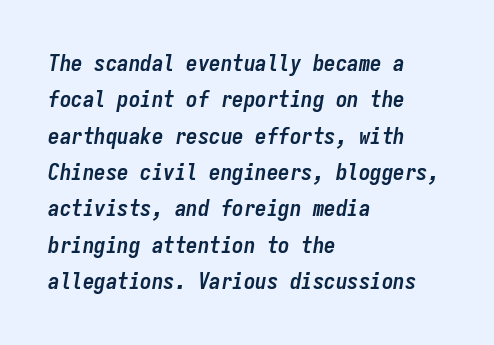
The image shows 23 px bold type, italic (leaning right); set left-aligned, normal line spacing (1.58x), normal letter spacing, not underlined.
